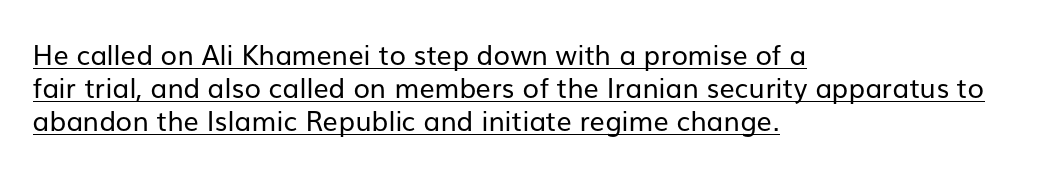
{"italic": "no", "bold": "no", "underline": "yes", "align": "left", "line_spacing_ratio": 1.22, "letter_spacing": "normal", "letter_spacing_em": 0.0, "glyph_px": 27}
